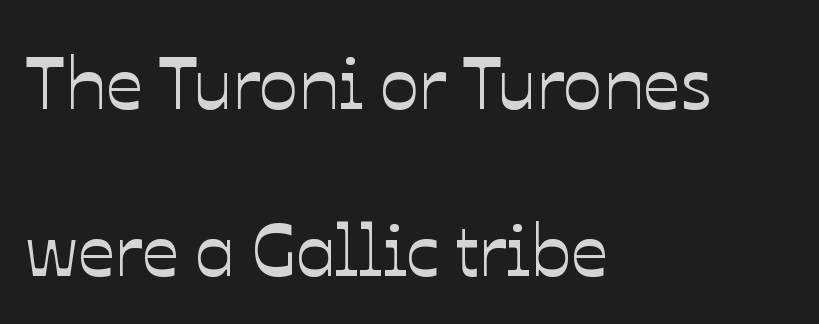
{"italic": "no", "width": "normal", "stroke_contrast": "low", "x_height": "medium", "monospaced": "no", "underline": "no", "align": "left", "line_spacing": "loose", "line_spacing_ratio": 2.29, "letter_spacing": "normal", "letter_spacing_em": 0.0, "glyph_px": 73}
